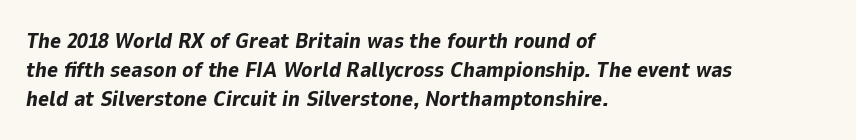
The lines sit at an ordinary, default distance from one another. How are the letters spaced? Ordinarily, with no added tracking. The ragged edge is on the right, which tells us the setting is flush left. The font is running at its bold setting. Descenders hang freely into open space.
